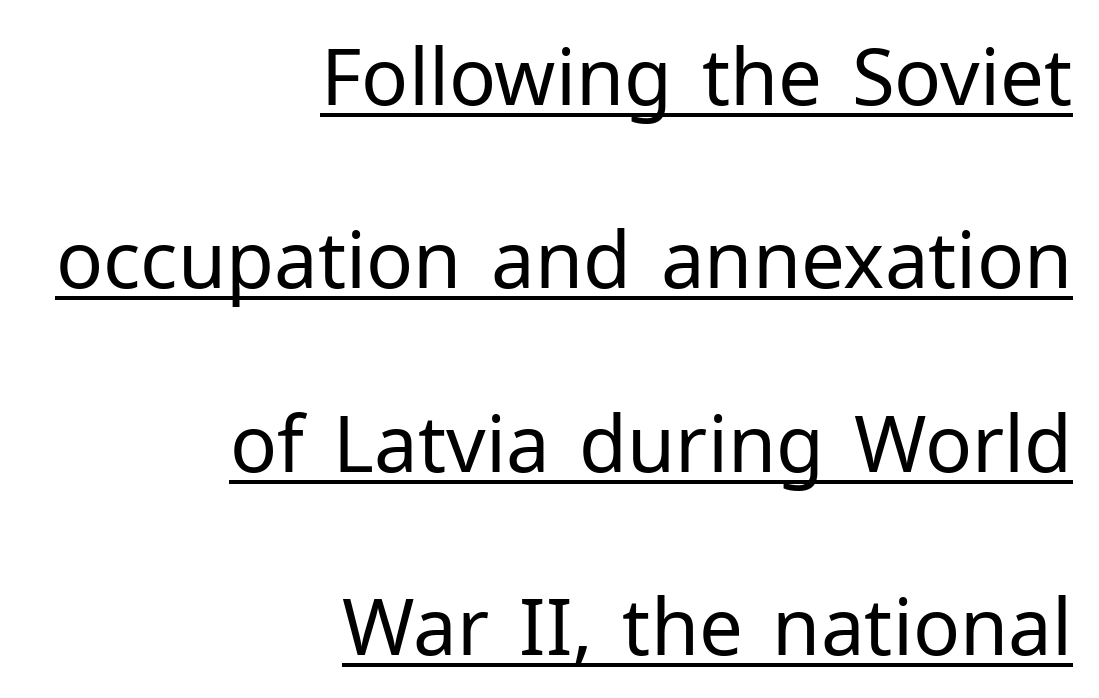
Q: Is the text bold? A: No.
Q: Is the text italic (slanted)? A: No, it is upright.
Q: Is the typeface a serif or a sans-serif typeface? A: Sans-serif.
Q: Is the text underlined? A: Yes.
Q: How is the paragraph aligned? A: Right-aligned.
Q: Is the spacing between letters normal or unusually wide? A: Normal.
Q: Is the spacing between lines tight, normal or loose? A: Loose.
Q: Width (condensed, normal, or wide)? A: Normal.
Q: Stroke contrast? A: Low.
Q: x-height? A: Medium.
Q: Monospaced? A: No.
